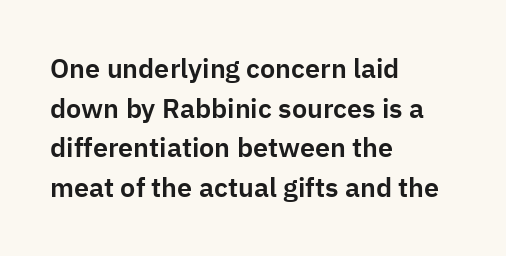
Q: Is the text italic (slanted)? A: No, it is upright.
Q: Is the text underlined? A: No.
Q: How is the paragraph aligned? A: Left-aligned.
Q: Is the spacing between letters normal or unusually wide? A: Normal.
Q: Is the spacing between lines tight, normal or loose? A: Normal.
